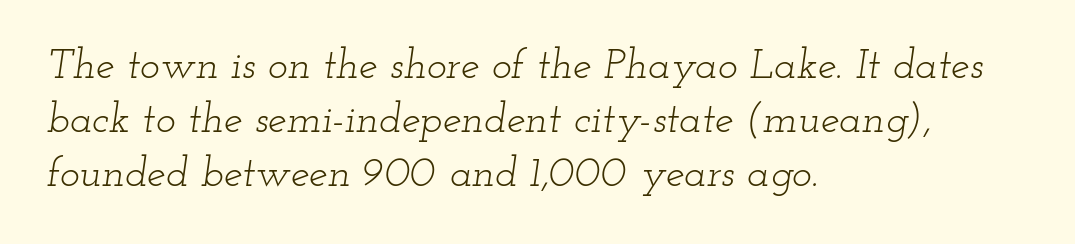
{"serif": "yes", "italic": "yes", "lean": "right", "slant_degrees": 12, "bold": "no", "weight": "light", "width": "wide", "stroke_contrast": "low", "x_height": "small", "monospaced": "no", "underline": "no", "align": "left", "line_spacing": "normal", "line_spacing_ratio": 1.29, "letter_spacing": "normal", "letter_spacing_em": 0.0, "glyph_px": 42}
